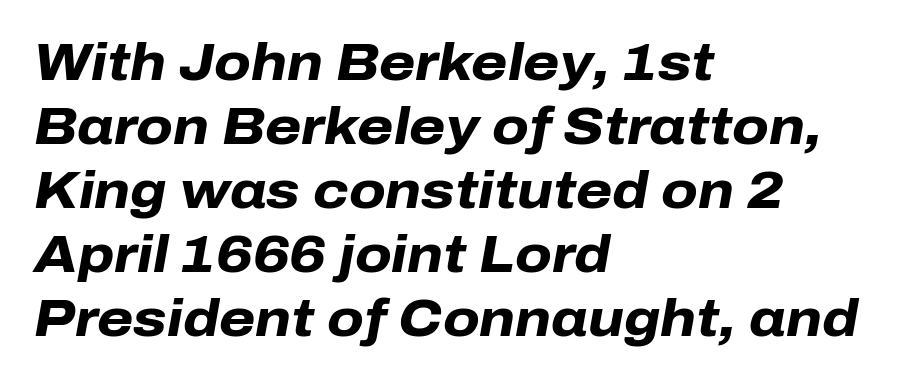
{"italic": "yes", "lean": "right", "slant_degrees": 10, "bold": "yes", "weight": "heavy", "width": "normal", "stroke_contrast": "low", "x_height": "medium", "monospaced": "no", "underline": "no", "align": "left", "line_spacing_ratio": 1.23, "letter_spacing": "normal", "letter_spacing_em": 0.0, "glyph_px": 52}
